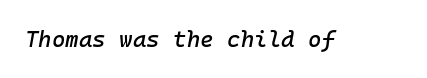
Decoration check: the copy has no underline. An italicized treatment has been applied to the whole sample. Each word holds together tightly as a unit, with standard inter-letter gaps.
